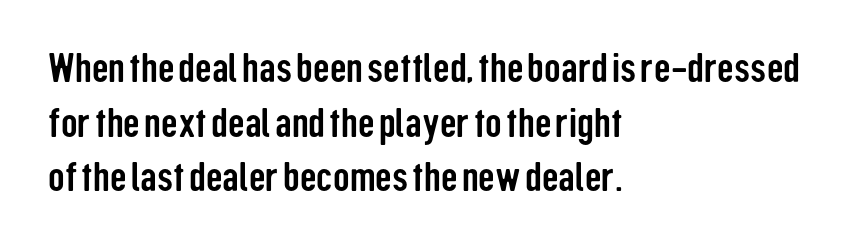
The designer went with a sans here, leaving each stem footless. Notice how the stems are strictly vertical — no italics here. Look at the tracking — it's just the regular setting, nothing added. Glance below the letters and you will spot only blank space.
